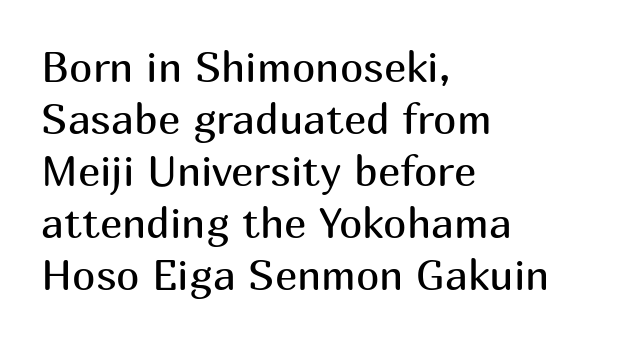
{"serif": "no", "italic": "no", "bold": "no", "weight": "regular", "width": "normal", "stroke_contrast": "medium", "x_height": "medium", "monospaced": "no", "underline": "no", "align": "left", "line_spacing_ratio": 1.24, "letter_spacing": "normal", "letter_spacing_em": 0.0, "glyph_px": 42}
